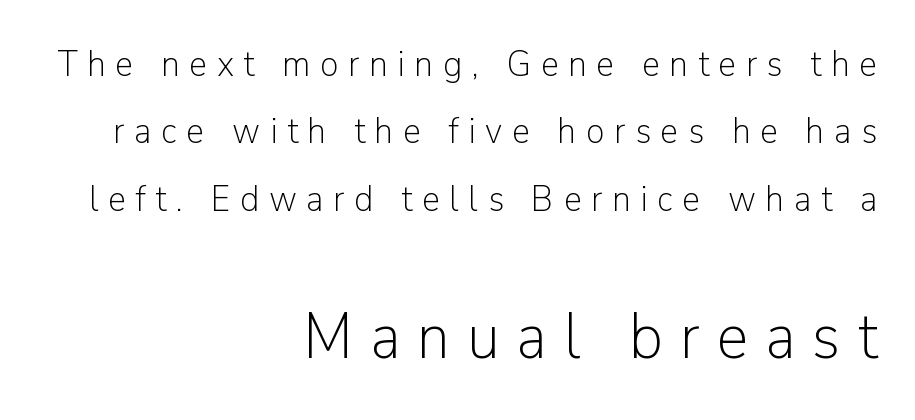
{"serif": "no", "italic": "no", "bold": "no", "weight": "light", "width": "normal", "stroke_contrast": "low", "x_height": "medium", "monospaced": "no", "underline": "no", "align": "right", "line_spacing_ratio": 1.82, "letter_spacing": "wide", "letter_spacing_em": 0.26, "larger_block": "second", "size_ratio": 1.76, "glyph_px": 65}
